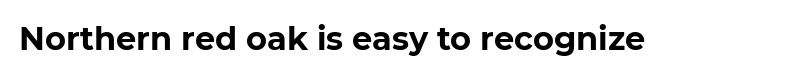
Do the characters align in a grid? No, the font is proportional. The strokes are fattened all the way to bold. The specimen omits any rule beneath the text block's lines. Words appear dense and cohesive because spacing is normal.
